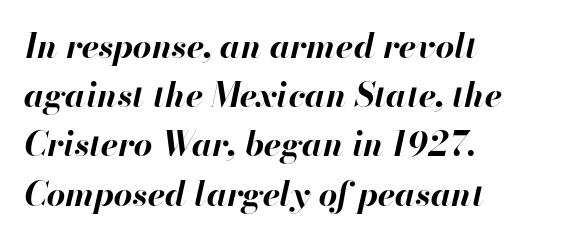
Q: Is the text bold? A: Yes.
Q: Is the text italic (slanted)? A: Yes, it leans right by about 13 degrees.
Q: Is the text underlined? A: No.
Q: How is the paragraph aligned? A: Left-aligned.
Q: Is the spacing between letters normal or unusually wide? A: Normal.
Q: Is the spacing between lines tight, normal or loose? A: Normal.
Q: Width (condensed, normal, or wide)? A: Normal.
Q: Stroke contrast? A: High.
Q: x-height? A: Small.
Q: Monospaced? A: No.
